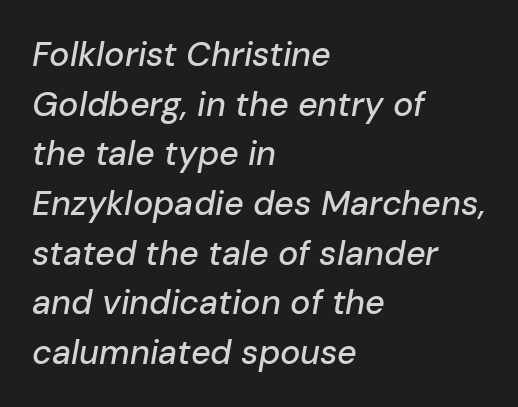
The image shows 34 px text type, italic (leaning right); set left-aligned, normal line spacing (1.46x), normal letter spacing, not underlined; low stroke contrast and a medium x-height.
